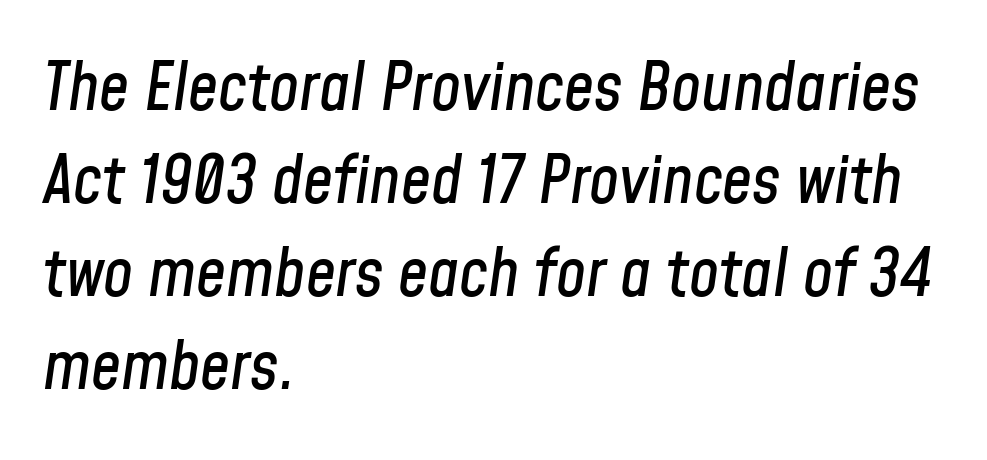
The image shows 67 px condensed type, italic (leaning right); set left-aligned, normal line spacing (1.39x), normal letter spacing, not underlined; low stroke contrast and a medium x-height.
